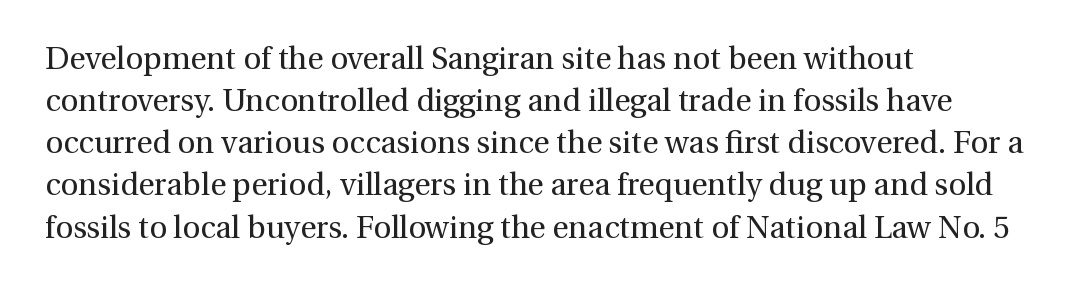
{"serif": "yes", "italic": "no", "bold": "no", "weight": "regular", "width": "normal", "stroke_contrast": "medium", "x_height": "medium", "monospaced": "no", "underline": "no", "align": "left", "line_spacing": "normal", "line_spacing_ratio": 1.36, "letter_spacing": "normal", "letter_spacing_em": 0.0, "glyph_px": 31}
